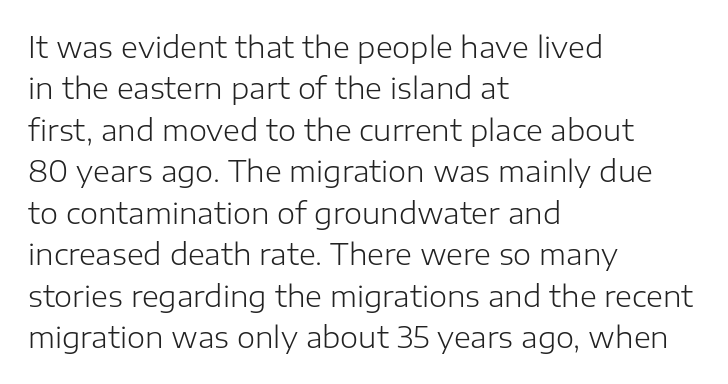
Q: Is the text bold? A: No.
Q: Is the text italic (slanted)? A: No, it is upright.
Q: Is the typeface a serif or a sans-serif typeface? A: Sans-serif.
Q: Is the text underlined? A: No.
Q: How is the paragraph aligned? A: Left-aligned.
Q: Is the spacing between letters normal or unusually wide? A: Normal.
Q: Is the spacing between lines tight, normal or loose? A: Normal.
Q: Width (condensed, normal, or wide)? A: Normal.
Q: Stroke contrast? A: Low.
Q: x-height? A: Medium.
Q: Monospaced? A: No.
